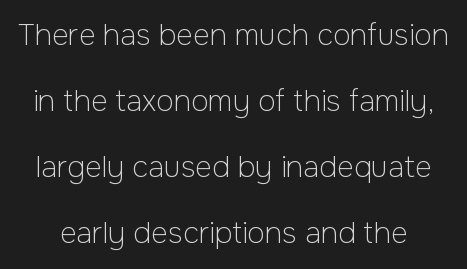
{"serif": "no", "italic": "no", "bold": "no", "weight": "light", "width": "normal", "stroke_contrast": "low", "x_height": "medium", "monospaced": "no", "underline": "no", "line_spacing": "loose", "line_spacing_ratio": 2.28, "letter_spacing": "normal", "letter_spacing_em": 0.0, "glyph_px": 29}
